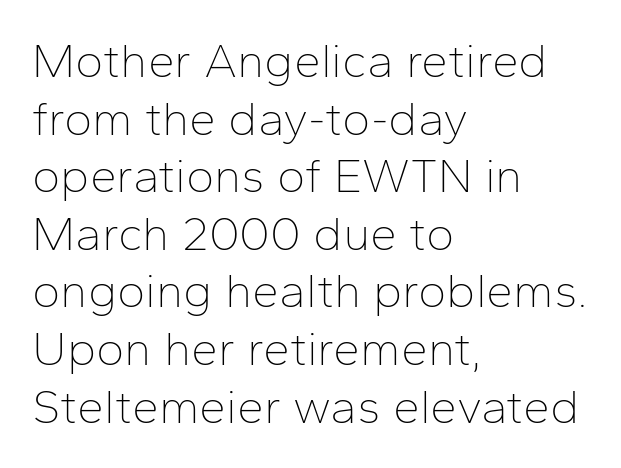
{"serif": "no", "italic": "no", "bold": "no", "weight": "thin", "width": "normal", "stroke_contrast": "low", "x_height": "medium", "monospaced": "no", "underline": "no", "align": "left", "line_spacing_ratio": 1.2, "letter_spacing": "normal", "letter_spacing_em": 0.0, "glyph_px": 48}
